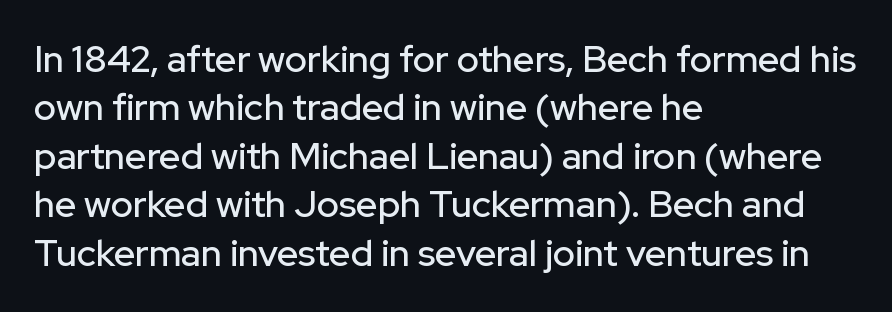
These lines keep a tight, regular rhythm from letter to letter. Classification — sans serif. The string is rendered with underlining switched off. These lines are rendered in a variable-pitch font.
